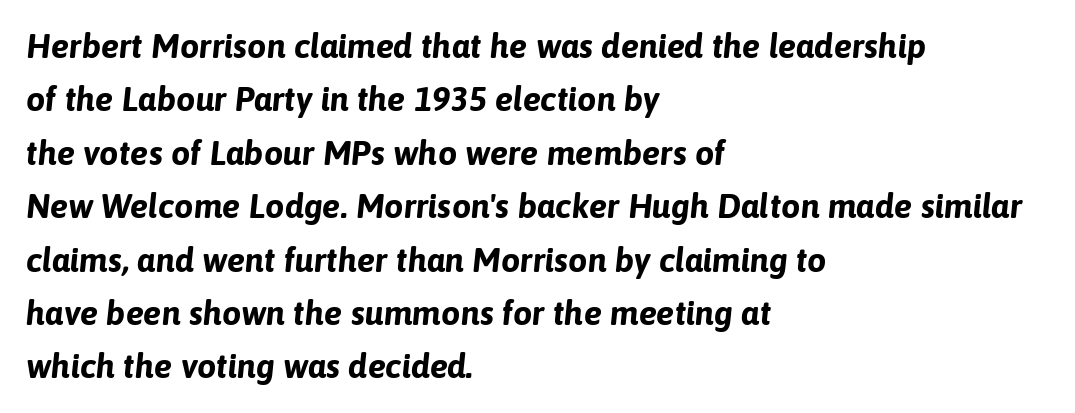
There's an unmistakable incline to the writing here. How would I describe the line gaps? Plain and ordinary. Summary of weight: heavy, a full bold. Does extra space separate the letters? No, they use regular spacing. You could not count columns in this text — the font is proportionally spaced.
